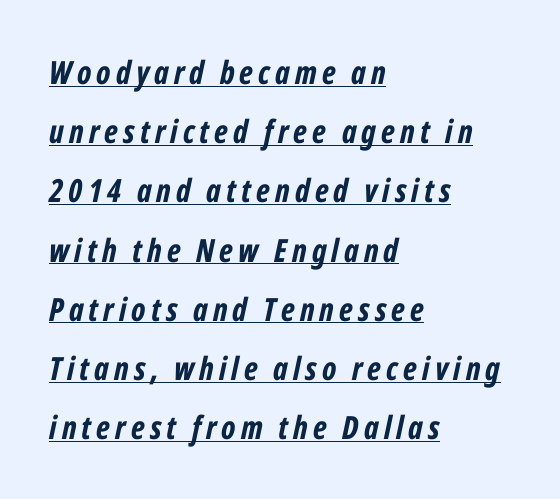
The image shows 32 px bold, condensed type, italic (leaning right); set left-aligned, line spacing 1.85x, underlined; low stroke contrast and a medium x-height.
